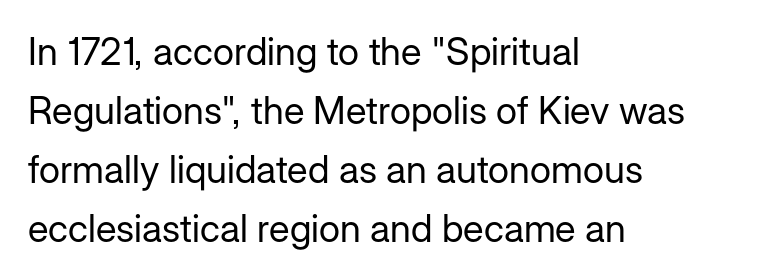
The weight would be labelled regular, book, light, or lighter still. These lines sit exactly where default settings would place them. Characters remain perfectly vertical along every line. The type is set solid horizontally, with unmodified tracking. The typesetter chose a ragged-right arrangement here. Is this a sans? Yes — the strokes have no serifs.
